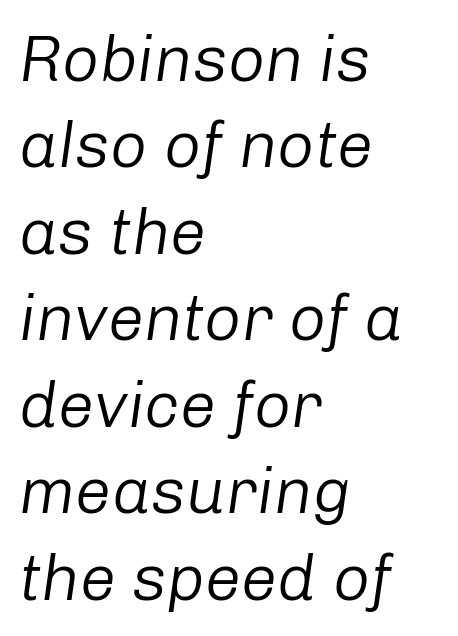
Varying glyph widths throughout — classic text-font behaviour. The passage is arranged the way most books set body copy — flush left. If you measured baseline to baseline, you'd find a middling distance. The face used here is rendered with its standard letterfit. Stems here are at most as thick as an everyday book face. The baseline area is clear.
